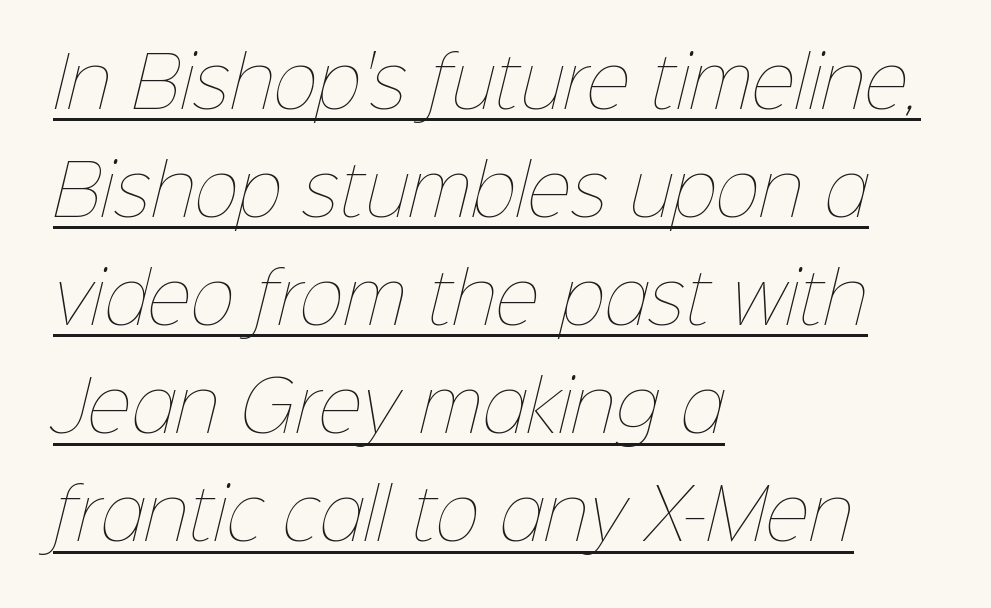
{"bold": "no", "weight": "thin", "width": "normal", "stroke_contrast": "low", "x_height": "medium", "monospaced": "no", "underline": "yes", "align": "left", "line_spacing": "normal", "line_spacing_ratio": 1.59, "letter_spacing": "normal", "letter_spacing_em": 0.0, "glyph_px": 68}
